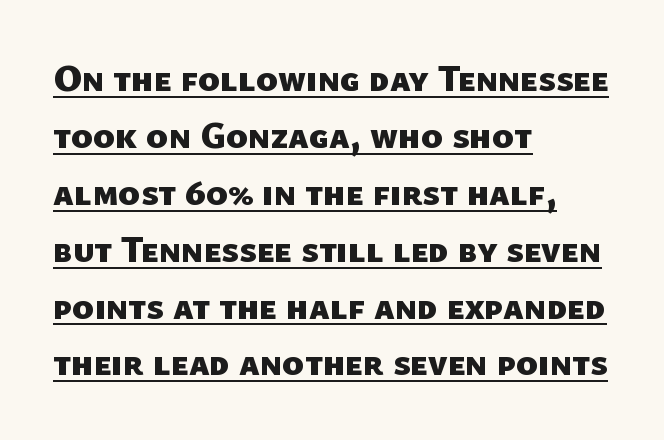
Does the copy run flush right? No — it runs flush left. To sum up the face: it is a sans, with no serifs. Every letter is thick-stroked: bold, no question. A typographer would call this underscored text. Each word holds together tightly as a unit, with standard inter-letter gaps. Is this a fixed-width face? No — the glyphs have proportional, varying widths.
